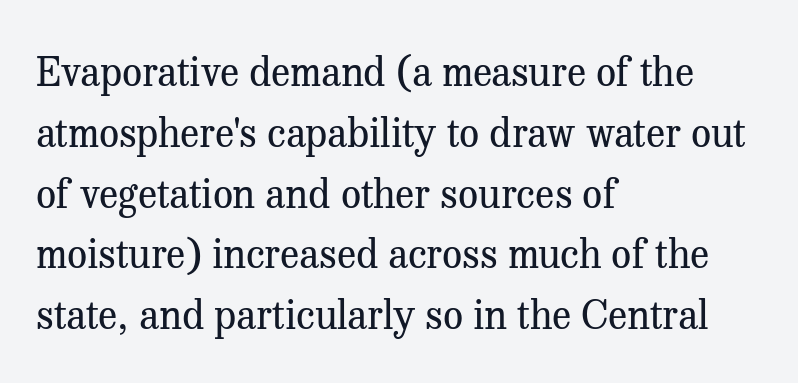
Q: Is the text bold? A: No.
Q: Is the text italic (slanted)? A: No, it is upright.
Q: Is the typeface a serif or a sans-serif typeface? A: Serif.
Q: Is the text underlined? A: No.
Q: How is the paragraph aligned? A: Left-aligned.
Q: Is the spacing between letters normal or unusually wide? A: Normal.
Q: Is the spacing between lines tight, normal or loose? A: Normal.
Q: Width (condensed, normal, or wide)? A: Normal.
Q: Stroke contrast? A: Medium.
Q: x-height? A: Medium.
Q: Monospaced? A: No.
